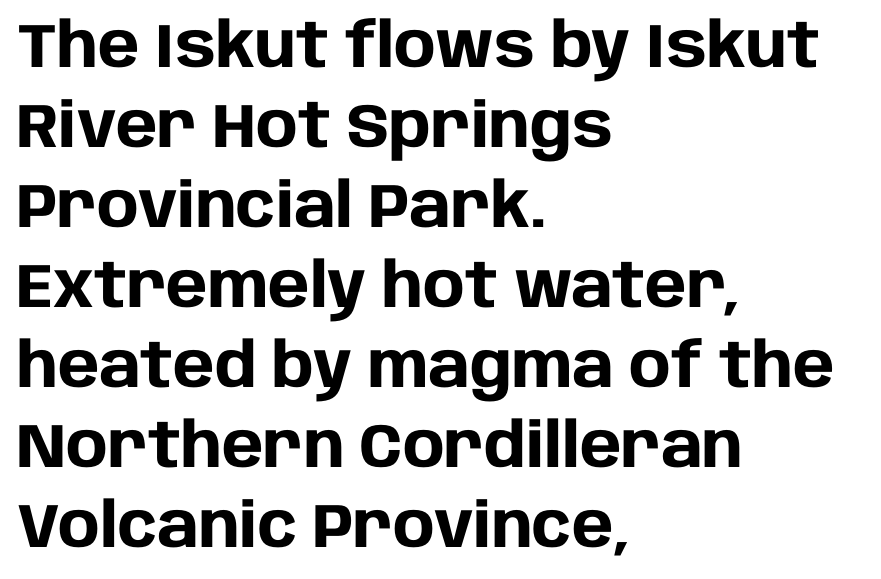
The image shows 62 px heavy sans-serif type, upright; set left-aligned, normal line spacing (1.29x), normal letter spacing, not underlined; low stroke contrast and a large x-height.
